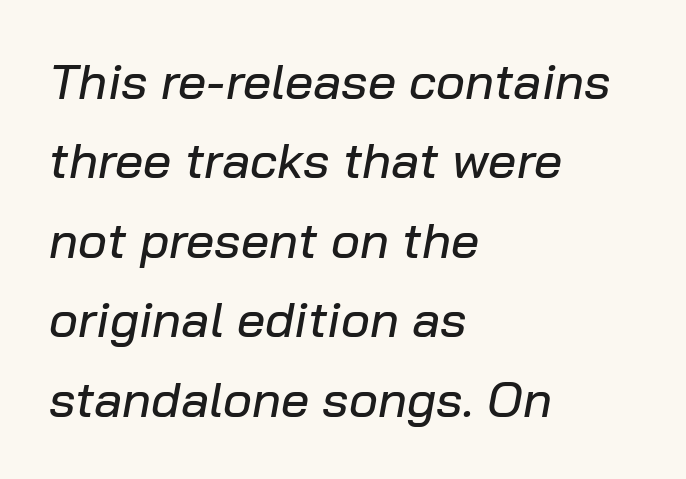
The image shows 50 px text type, italic (leaning right); set left-aligned, normal line spacing (1.59x), normal letter spacing, not underlined; low stroke contrast and a medium x-height.
